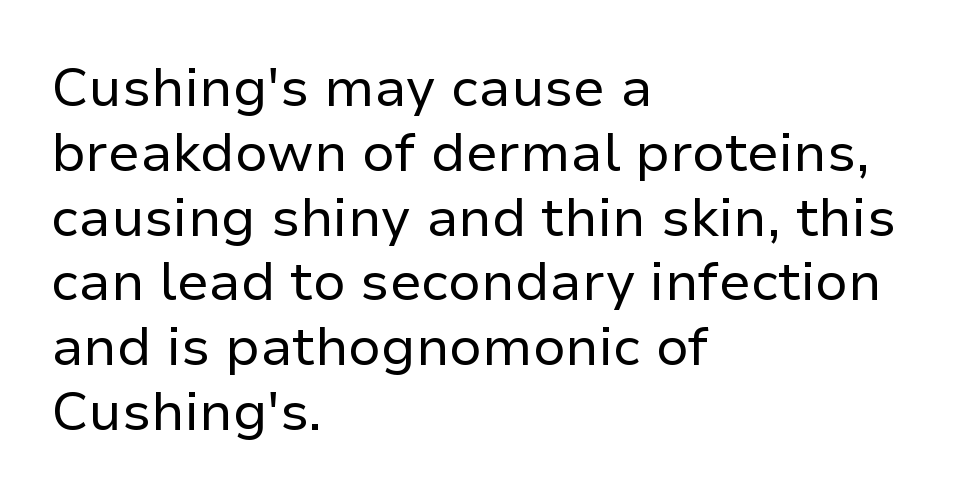
The image shows 54 px regular-weight sans-serif type, upright; set left-aligned, line spacing 1.2x, normal letter spacing, not underlined; low stroke contrast and a medium x-height.
